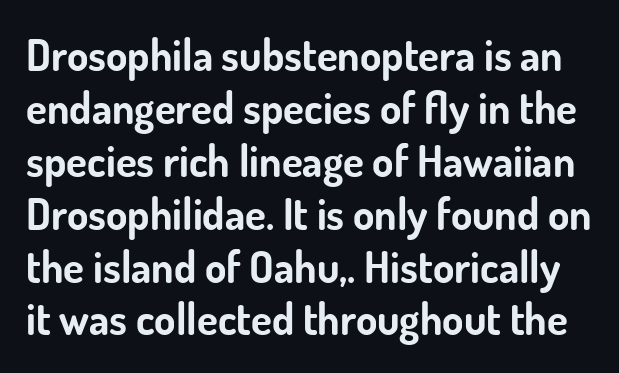
The image shows 43 px bold sans-serif type, upright; set line spacing 1.23x, normal letter spacing, not underlined; low stroke contrast and a small x-height.
